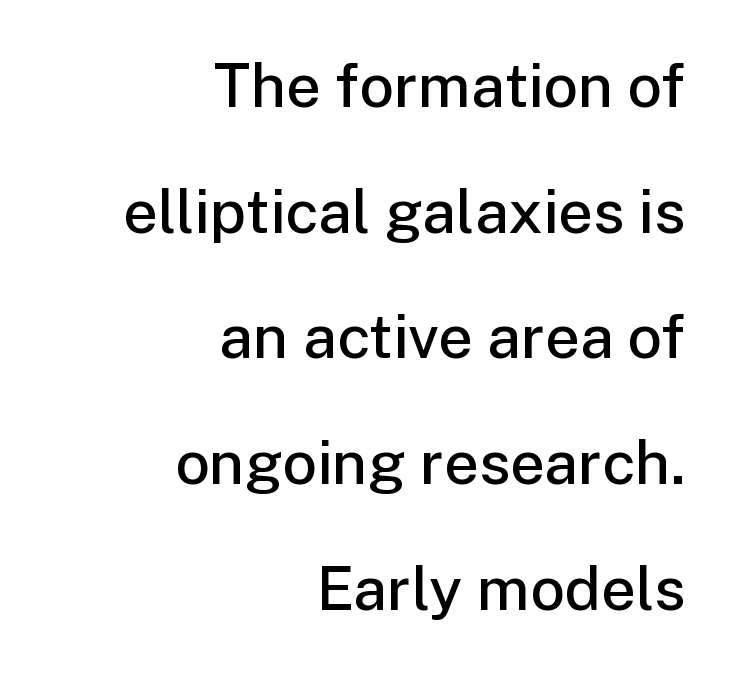
In terms of letterform style, serifs are entirely absent. Letter spacing: default. One-word summary of the alignment: right. Whoever set this chose breathing room over compactness in the vertical rhythm. The axis of the letterforms is exactly vertical. The glyphs are unaccompanied by any horizontal stroke below them.
